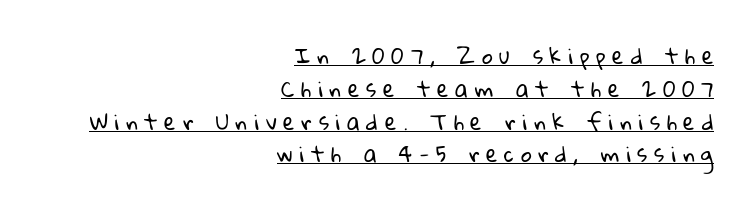
The image shows 21 px text type; set right-aligned, normal line spacing (1.56x), unusually wide letter spacing (+0.32 em), underlined.
